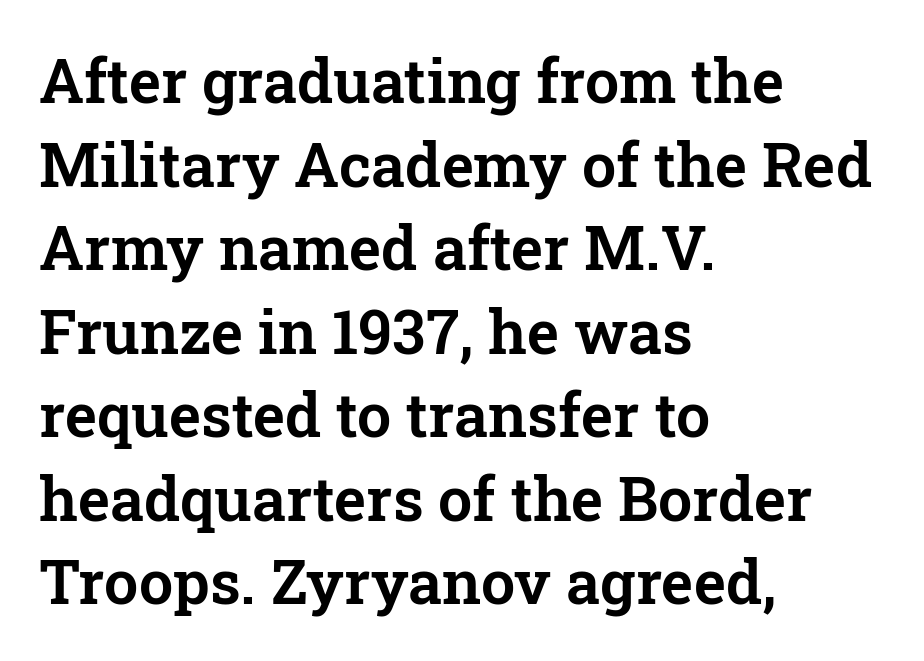
Q: Is the text italic (slanted)? A: No, it is upright.
Q: Is the typeface a serif or a sans-serif typeface? A: Serif.
Q: Is the text underlined? A: No.
Q: How is the paragraph aligned? A: Left-aligned.
Q: Is the spacing between letters normal or unusually wide? A: Normal.
Q: Is the spacing between lines tight, normal or loose? A: Normal.
Q: Width (condensed, normal, or wide)? A: Normal.
Q: Stroke contrast? A: Low.
Q: x-height? A: Medium.
Q: Monospaced? A: No.
